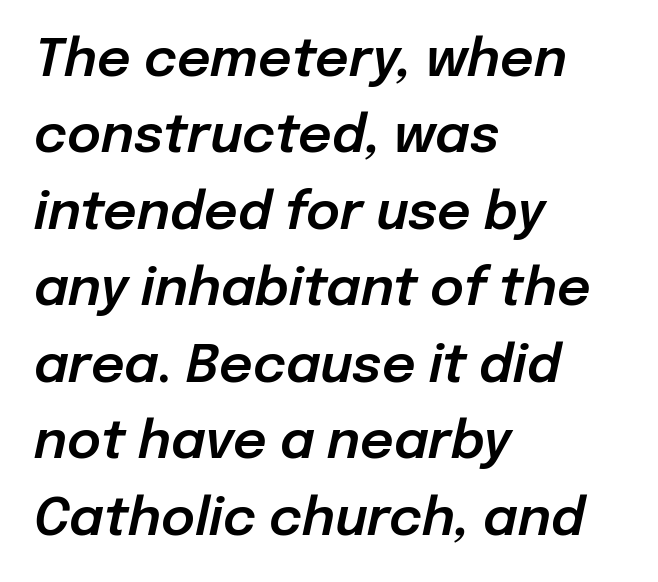
Does the lettering tilt? It does — this is italic. Descenders hang freely into open space. Notice how the passage keeps a crisp vertical edge on the left only. Standard letterfit; no display-style spreading of the glyphs.
